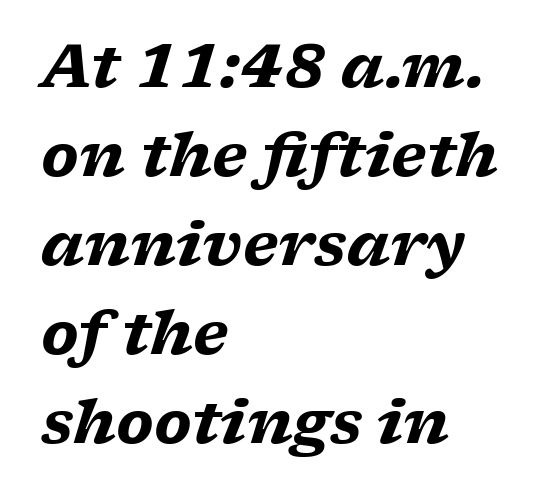
The image shows 59 px heavy, wide serif type, italic (leaning right); set left-aligned, normal line spacing (1.51x), normal letter spacing, not underlined; low stroke contrast and a medium x-height.
